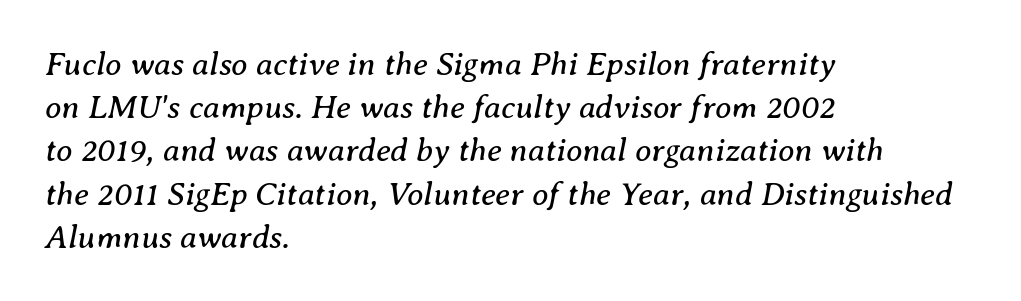
The image shows 33 px regular-weight serif type, italic (leaning right); set left-aligned, normal line spacing (1.31x), normal letter spacing, not underlined; medium stroke contrast and a medium x-height.
